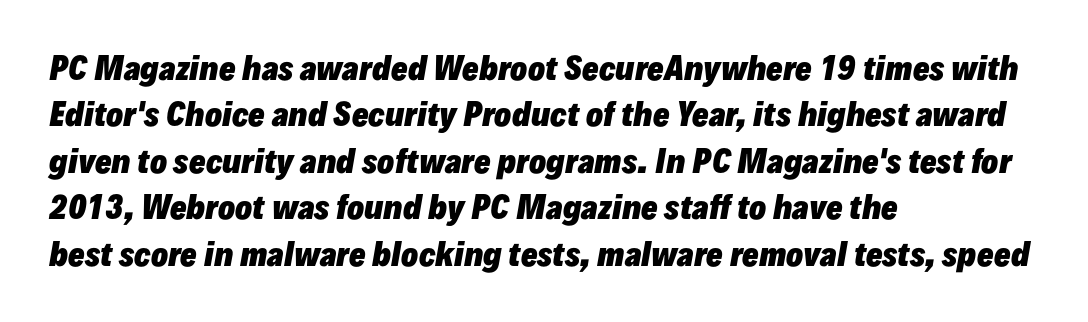
The image shows 31 px heavy type, italic (leaning right); set left-aligned, normal line spacing (1.5x), normal letter spacing, not underlined; low stroke contrast and a medium x-height.
